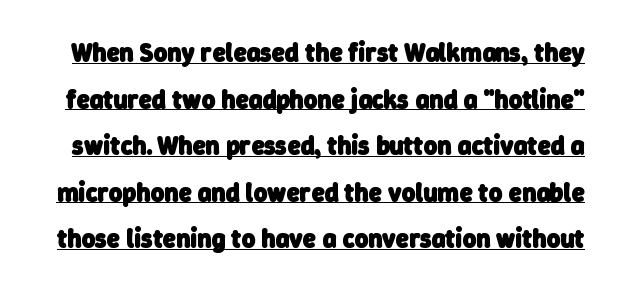
Heavy, bold letterforms. The horizontal fit of the characters is conventional and even. The string is rendered with underlining switched on.
